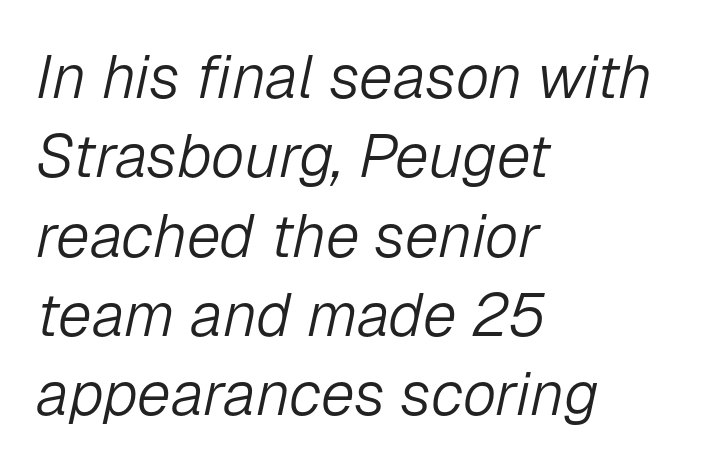
{"italic": "yes", "lean": "right", "slant_degrees": 12, "bold": "no", "weight": "light", "width": "normal", "stroke_contrast": "low", "x_height": "medium", "monospaced": "no", "underline": "no", "align": "left", "line_spacing": "normal", "line_spacing_ratio": 1.3, "letter_spacing": "normal", "letter_spacing_em": 0.0, "glyph_px": 61}
